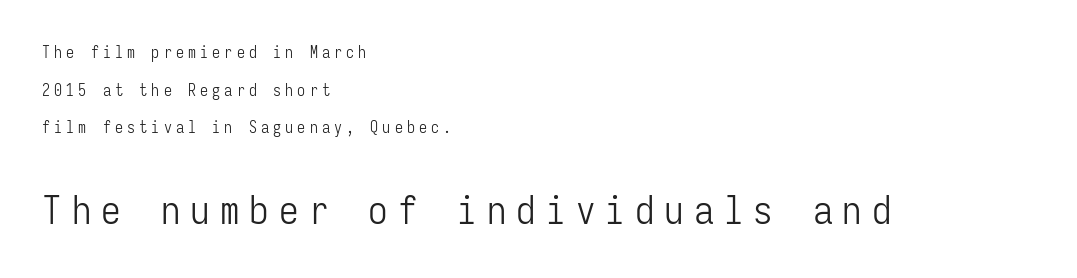
Q: Is the text bold? A: No.
Q: Is the text italic (slanted)? A: No, it is upright.
Q: Is the typeface a serif or a sans-serif typeface? A: Sans-serif.
Q: Is the text underlined? A: No.
Q: How is the paragraph aligned? A: Left-aligned.
Q: Is the spacing between letters normal or unusually wide? A: Unusually wide.
Q: Is the spacing between lines tight, normal or loose? A: Loose.
Q: Which block of text is set in a larger size, the first (top) or the second (bottom)? A: The second (bottom) one.
Q: Width (condensed, normal, or wide)? A: Condensed.
Q: Stroke contrast? A: Low.
Q: x-height? A: Medium.
Q: Monospaced? A: Yes.
